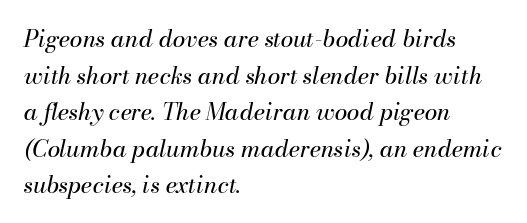
The image shows 23 px text type, italic (leaning right); set left-aligned, normal line spacing (1.59x), normal letter spacing, not underlined.
